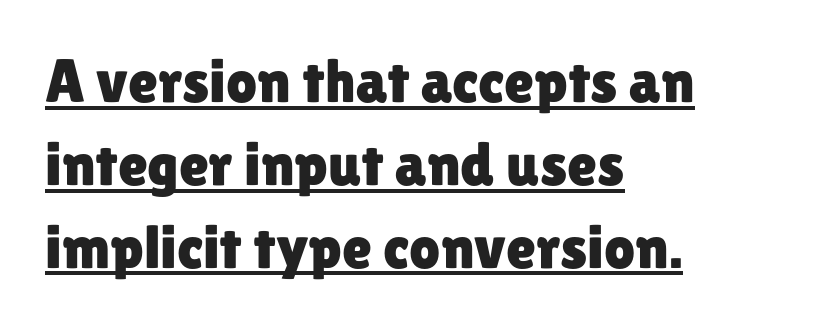
Q: Is the text italic (slanted)? A: No, it is upright.
Q: Is the typeface a serif or a sans-serif typeface? A: Sans-serif.
Q: Is the text underlined? A: Yes.
Q: How is the paragraph aligned? A: Left-aligned.
Q: Is the spacing between letters normal or unusually wide? A: Normal.
Q: Is the spacing between lines tight, normal or loose? A: Normal.
Q: Width (condensed, normal, or wide)? A: Normal.
Q: Stroke contrast? A: Low.
Q: x-height? A: Medium.
Q: Monospaced? A: No.
